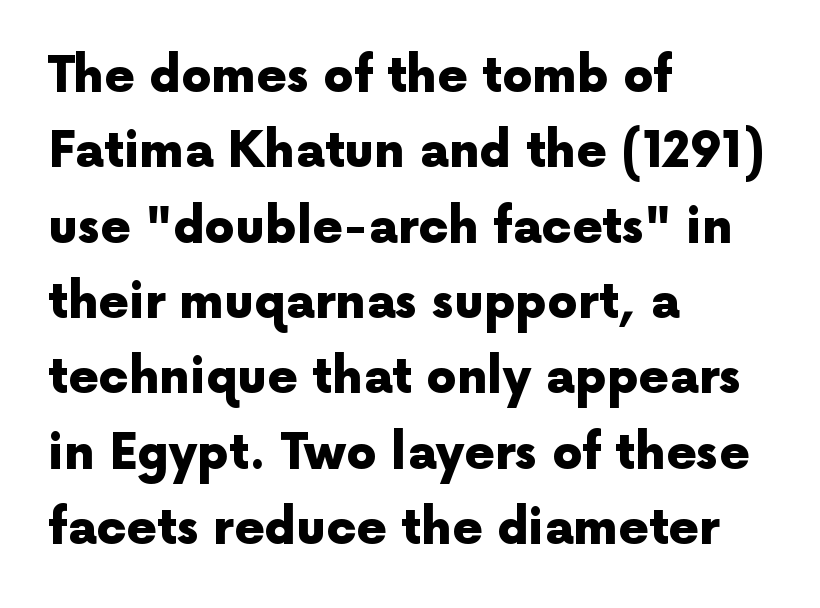
Q: Is the text bold? A: Yes.
Q: Is the text italic (slanted)? A: No, it is upright.
Q: Is the typeface a serif or a sans-serif typeface? A: Sans-serif.
Q: Is the text underlined? A: No.
Q: How is the paragraph aligned? A: Left-aligned.
Q: Is the spacing between letters normal or unusually wide? A: Normal.
Q: Is the spacing between lines tight, normal or loose? A: Normal.
Q: Width (condensed, normal, or wide)? A: Normal.
Q: x-height? A: Medium.
Q: Monospaced? A: No.
